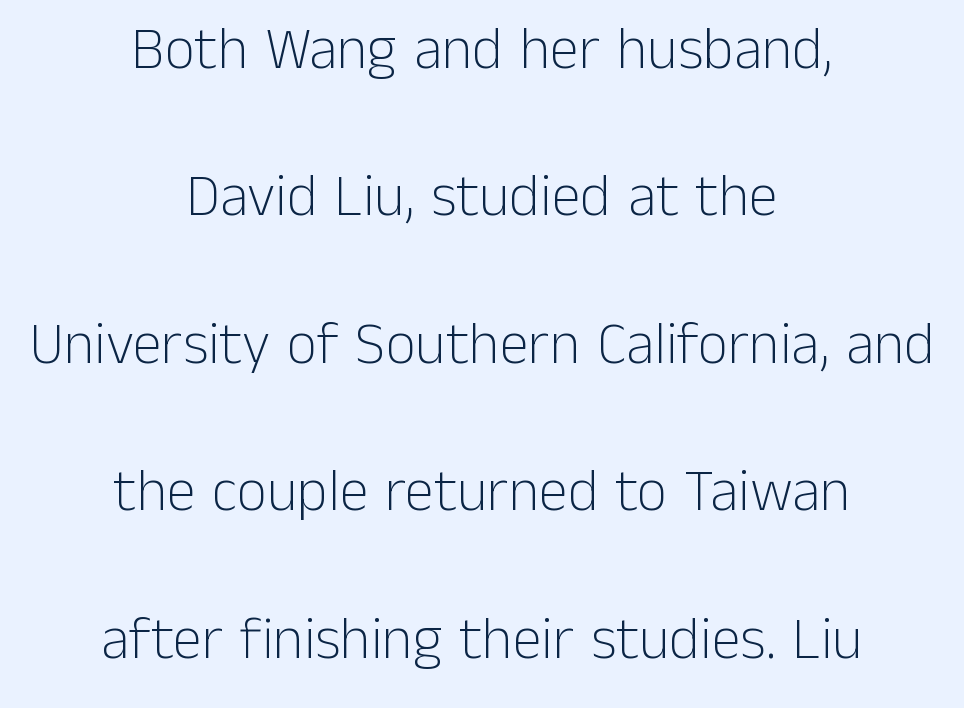
{"serif": "no", "italic": "no", "bold": "no", "weight": "light", "width": "normal", "stroke_contrast": "low", "x_height": "medium", "monospaced": "no", "underline": "no", "align": "center", "line_spacing": "loose", "line_spacing_ratio": 2.5, "letter_spacing": "normal", "letter_spacing_em": 0.0, "glyph_px": 59}
